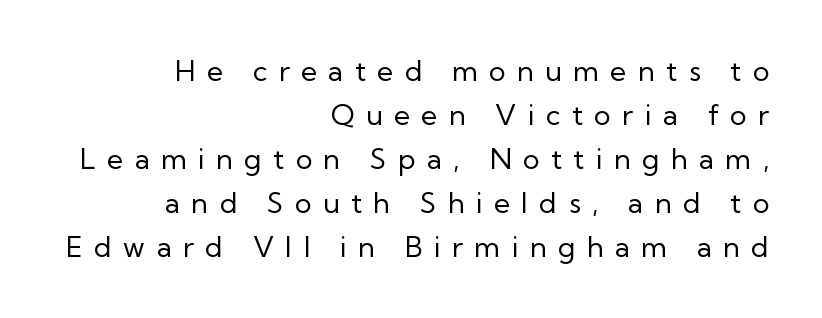
{"serif": "no", "italic": "no", "bold": "no", "weight": "regular", "width": "normal", "stroke_contrast": "low", "x_height": "medium", "monospaced": "no", "underline": "no", "align": "right", "line_spacing": "normal", "line_spacing_ratio": 1.57, "letter_spacing": "wide", "letter_spacing_em": 0.41, "glyph_px": 28}
